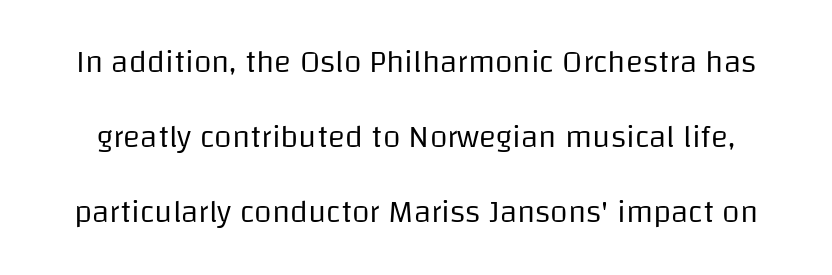
Check under the words: just untouched page. Character widths vary here, with narrow letters taking less room than wide ones. These lines keep a tight, regular rhythm from letter to letter. These glyphs show unthickened strokes, regular width or finer. The designer went with a sans here, leaving each stem footless. Unlike italic type, these characters show no tilt at all.
